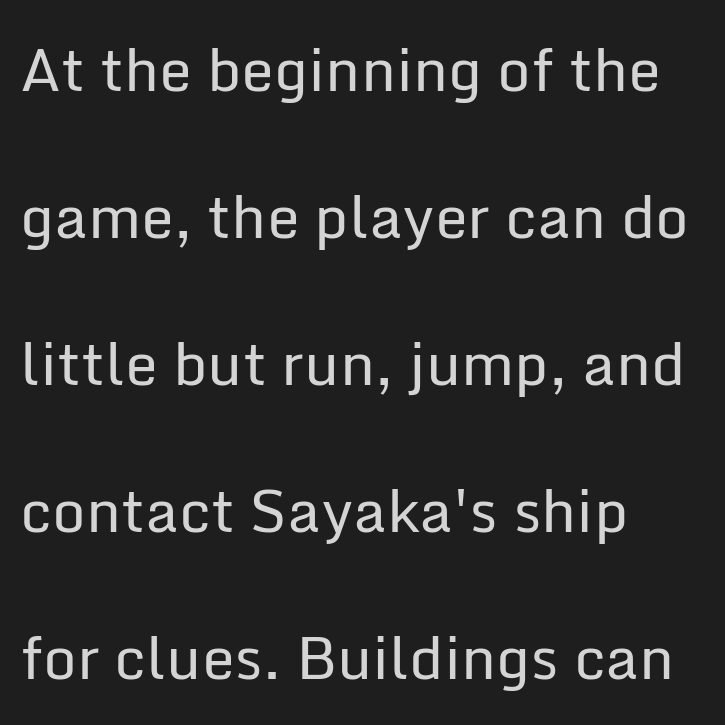
{"serif": "no", "italic": "no", "bold": "no", "weight": "regular", "width": "normal", "stroke_contrast": "low", "x_height": "medium", "monospaced": "no", "underline": "no", "align": "left", "line_spacing": "loose", "line_spacing_ratio": 2.49, "letter_spacing": "normal", "letter_spacing_em": 0.0, "glyph_px": 59}
